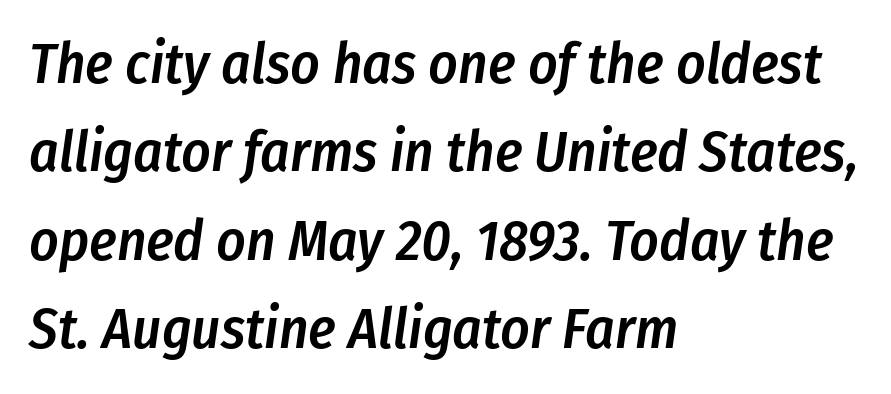
Q: Is the text bold? A: Semi-bold.
Q: Is the text italic (slanted)? A: Yes, it leans right by about 8 degrees.
Q: Is the text underlined? A: No.
Q: How is the paragraph aligned? A: Left-aligned.
Q: Is the spacing between letters normal or unusually wide? A: Normal.
Q: Is the spacing between lines tight, normal or loose? A: Normal.
Q: Width (condensed, normal, or wide)? A: Condensed.
Q: Stroke contrast? A: Low.
Q: x-height? A: Medium.
Q: Monospaced? A: No.
